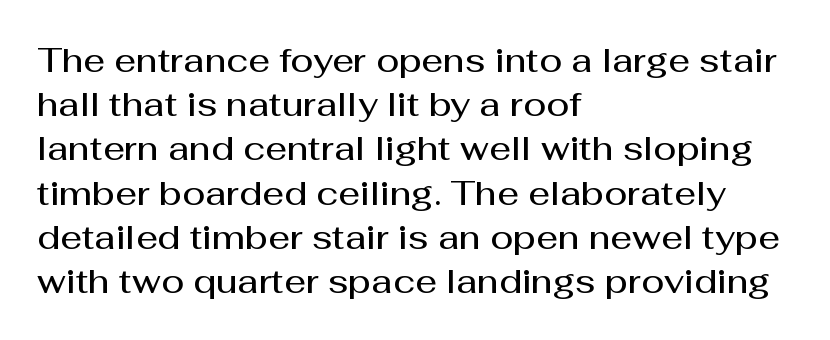
Inter-character spacing is left at the font's built-in metrics. The specimen reads as upright at a glance. Left-aligned paragraph, ragged on the right. The passage shown is typeset with a sans-serif family. The glyphs have the mass of a demibold cut, below bold.
